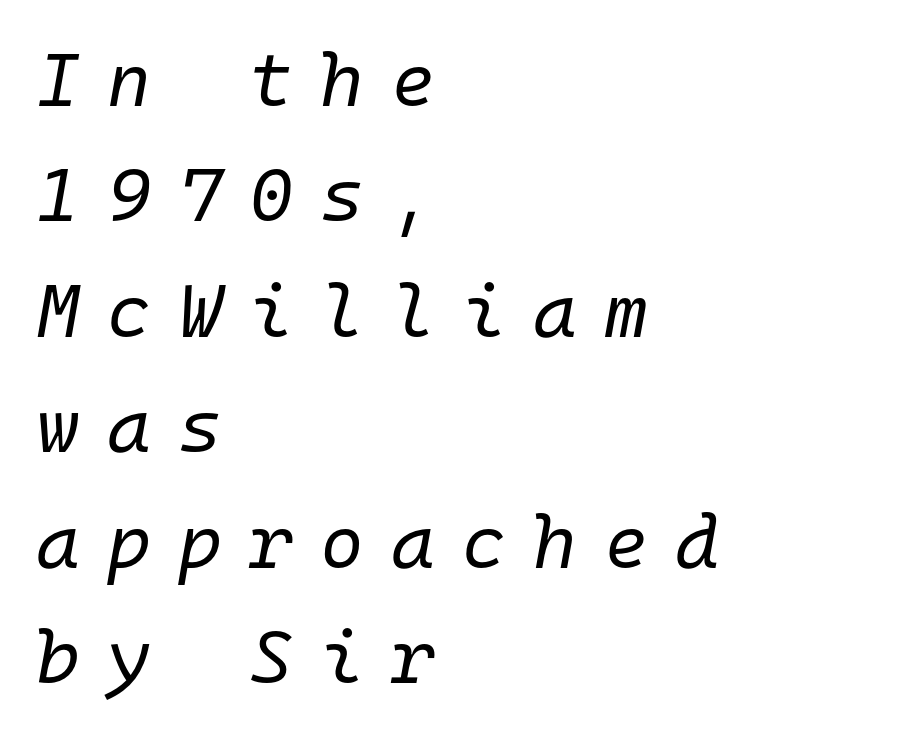
The image shows 75 px regular-weight type, italic (leaning right), monospaced; set left-aligned, normal line spacing (1.54x), unusually wide letter spacing (+0.36 em), not underlined; low stroke contrast and a medium x-height.
